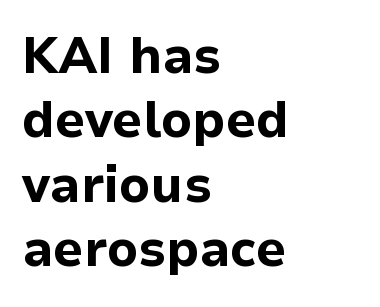
Left-aligned paragraph, ragged on the right. Is this a fixed-width face? No — the glyphs have proportional, varying widths. Nothing sits at the stroke ends, so this counts as sans-serif. Compared with typical body copy, the letter spacing here is the same. This is roman type, the default non-slanted kind.
